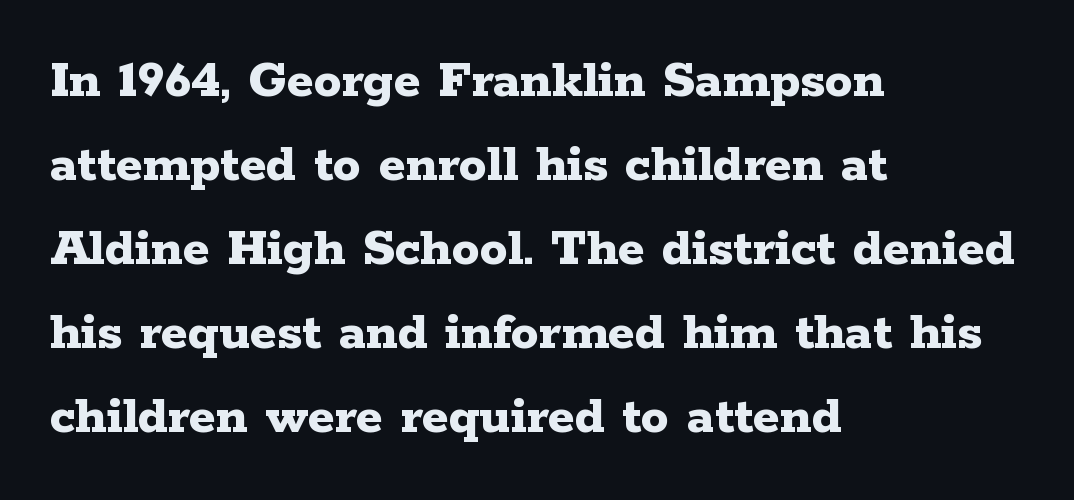
How heavy is the stroke? Heavy — this is a bold. The passage shown is typed in a proportional face where columns would drift. The space between consecutive lines is moderate. Leftover space on each line is placed entirely after the last word.
